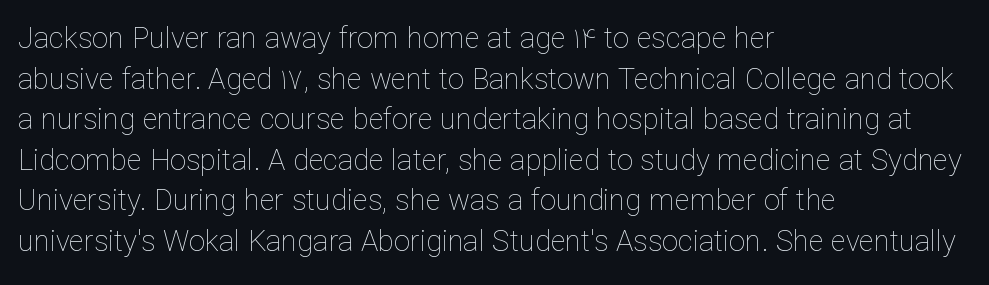
Q: Is the text bold? A: No.
Q: Is the text italic (slanted)? A: No, it is upright.
Q: Is the text underlined? A: No.
Q: How is the paragraph aligned? A: Left-aligned.
Q: Is the spacing between letters normal or unusually wide? A: Normal.
Q: Is the spacing between lines tight, normal or loose? A: Normal.
Q: Width (condensed, normal, or wide)? A: Normal.
Q: Stroke contrast? A: Low.
Q: x-height? A: Medium.
Q: Monospaced? A: No.
